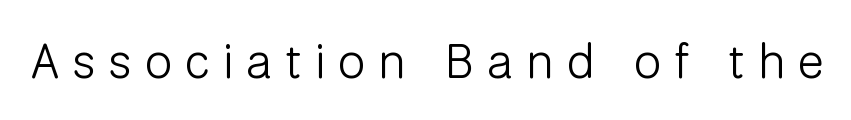
Q: Is the text bold? A: No.
Q: Is the text italic (slanted)? A: No, it is upright.
Q: Is the typeface a serif or a sans-serif typeface? A: Sans-serif.
Q: Is the text underlined? A: No.
Q: Is the spacing between letters normal or unusually wide? A: Unusually wide.
Q: Width (condensed, normal, or wide)? A: Normal.
Q: Stroke contrast? A: Low.
Q: x-height? A: Medium.
Q: Monospaced? A: No.
